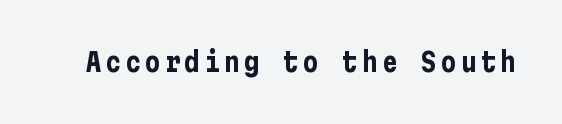
Heavy, bold letterforms. Tall strokes in this sample are plumb rather than angled. The strip under each line holds only bare page.
